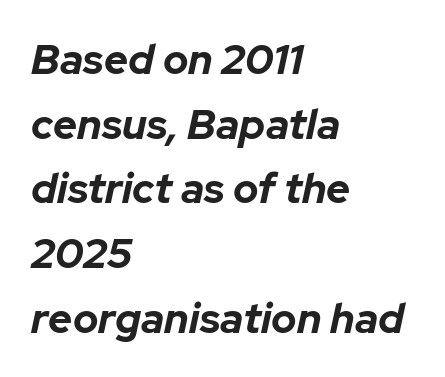
{"italic": "yes", "lean": "right", "slant_degrees": 12, "bold": "yes", "weight": "bold", "width": "normal", "stroke_contrast": "low", "x_height": "medium", "monospaced": "no", "underline": "no", "align": "left", "line_spacing": "normal", "line_spacing_ratio": 1.54, "letter_spacing": "normal", "letter_spacing_em": 0.0, "glyph_px": 42}
